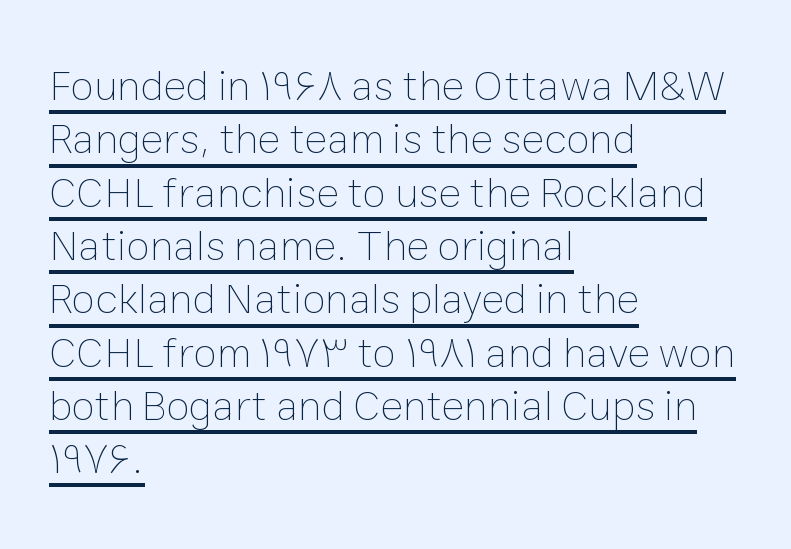
The image shows 43 px thin type, upright; set left-aligned, line spacing 1.24x, normal letter spacing, underlined; low stroke contrast and a medium x-height.
